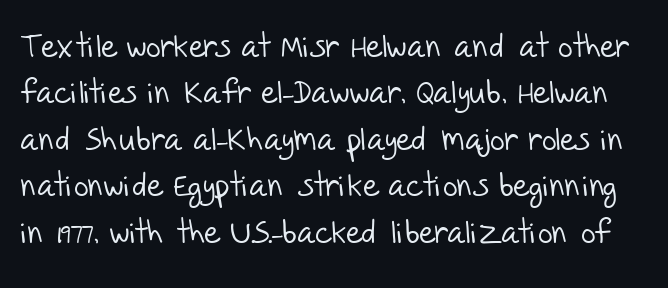
The image shows 32 px light sans-serif type; set normal line spacing (1.45x), normal letter spacing, not underlined; low stroke contrast and a large x-height.
